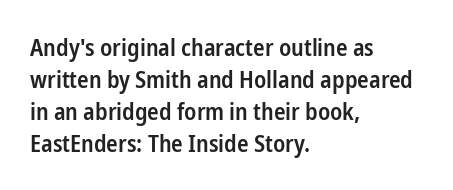
Q: Is the text bold? A: Semi-bold.
Q: Is the text italic (slanted)? A: No, it is upright.
Q: Is the text underlined? A: No.
Q: How is the paragraph aligned? A: Left-aligned.
Q: Is the spacing between letters normal or unusually wide? A: Normal.
Q: Is the spacing between lines tight, normal or loose? A: Normal.
